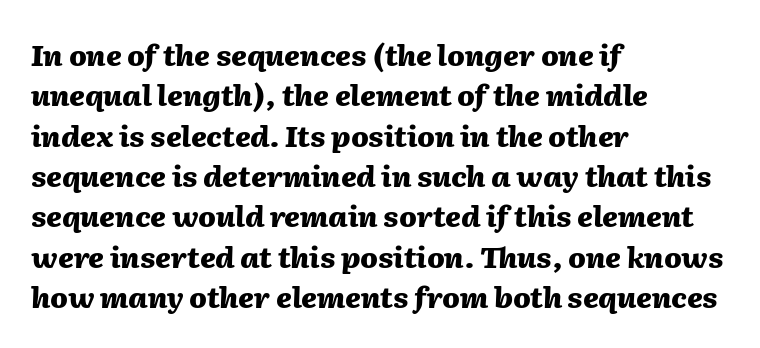
Q: Is the text bold? A: Yes.
Q: Is the text italic (slanted)? A: Yes, it leans right by about 2 degrees.
Q: Is the text underlined? A: No.
Q: How is the paragraph aligned? A: Left-aligned.
Q: Is the spacing between letters normal or unusually wide? A: Normal.
Q: Is the spacing between lines tight, normal or loose? A: Normal.
Q: Width (condensed, normal, or wide)? A: Normal.
Q: Stroke contrast? A: Medium.
Q: x-height? A: Medium.
Q: Monospaced? A: No.
